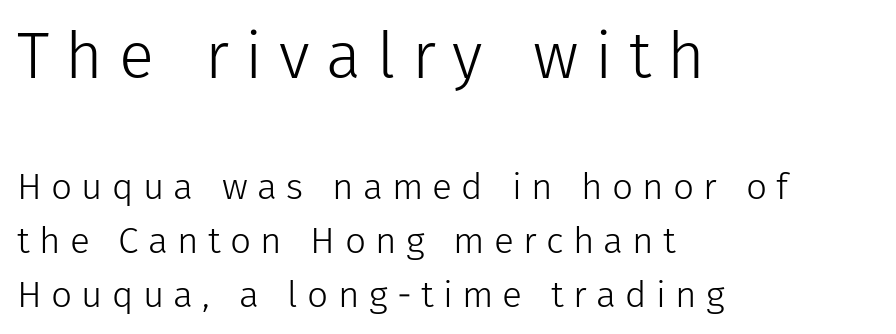
The image shows 65 px light sans-serif type, upright; set left-aligned, normal line spacing (1.46x), unusually wide letter spacing (+0.25 em), not underlined; the first (top) block is 1.76x larger; low stroke contrast and a medium x-height.
